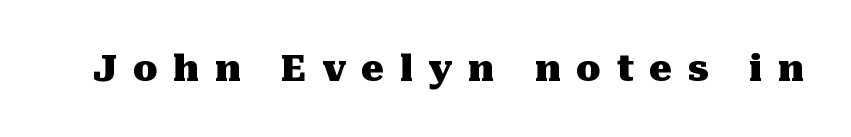
Compared with typical body copy, the letter spacing here is much looser. Note: serifs present on the glyphs. The letters are bold, with thick, heavy strokes. Each letter keeps its own natural width here, so spacing adapts to shape.
